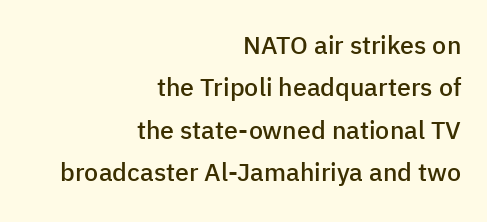
{"italic": "no", "bold": "semi", "underline": "no", "align": "right", "line_spacing": "normal", "line_spacing_ratio": 1.7, "letter_spacing": "normal", "letter_spacing_em": 0.0, "glyph_px": 25}
